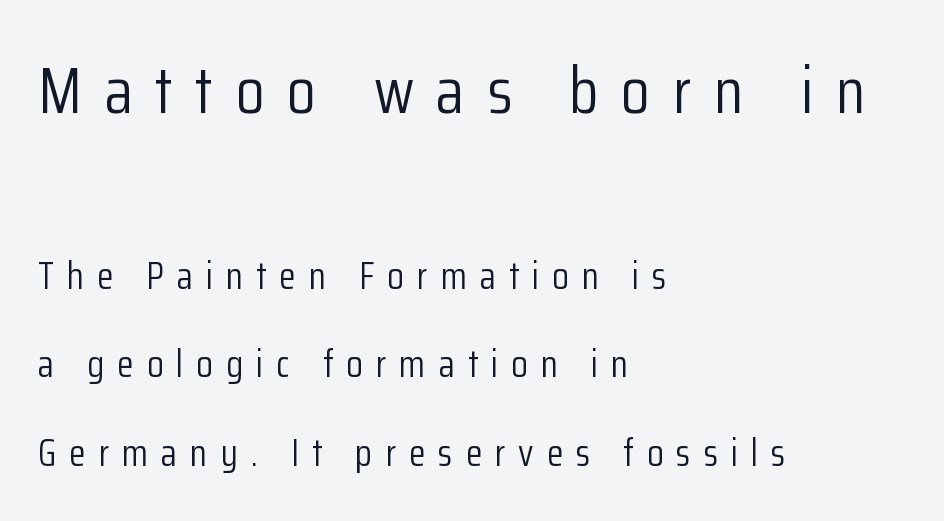
Q: Is the text bold? A: No.
Q: Is the text italic (slanted)? A: No, it is upright.
Q: Is the typeface a serif or a sans-serif typeface? A: Sans-serif.
Q: Is the text underlined? A: No.
Q: How is the paragraph aligned? A: Left-aligned.
Q: Is the spacing between letters normal or unusually wide? A: Unusually wide.
Q: Is the spacing between lines tight, normal or loose? A: Loose.
Q: Which block of text is set in a larger size, the first (top) or the second (bottom)? A: The first (top) one.
Q: Width (condensed, normal, or wide)? A: Condensed.
Q: Stroke contrast? A: Low.
Q: x-height? A: Medium.
Q: Monospaced? A: No.
